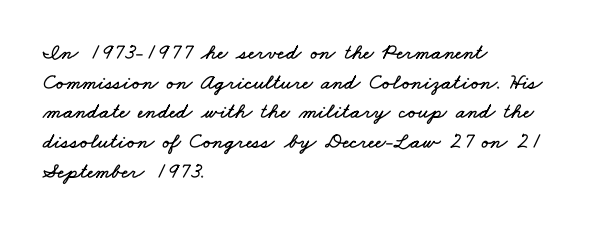
{"underline": "no", "align": "left", "line_spacing": "normal", "line_spacing_ratio": 1.35, "letter_spacing": "normal", "letter_spacing_em": 0.0, "glyph_px": 22}
